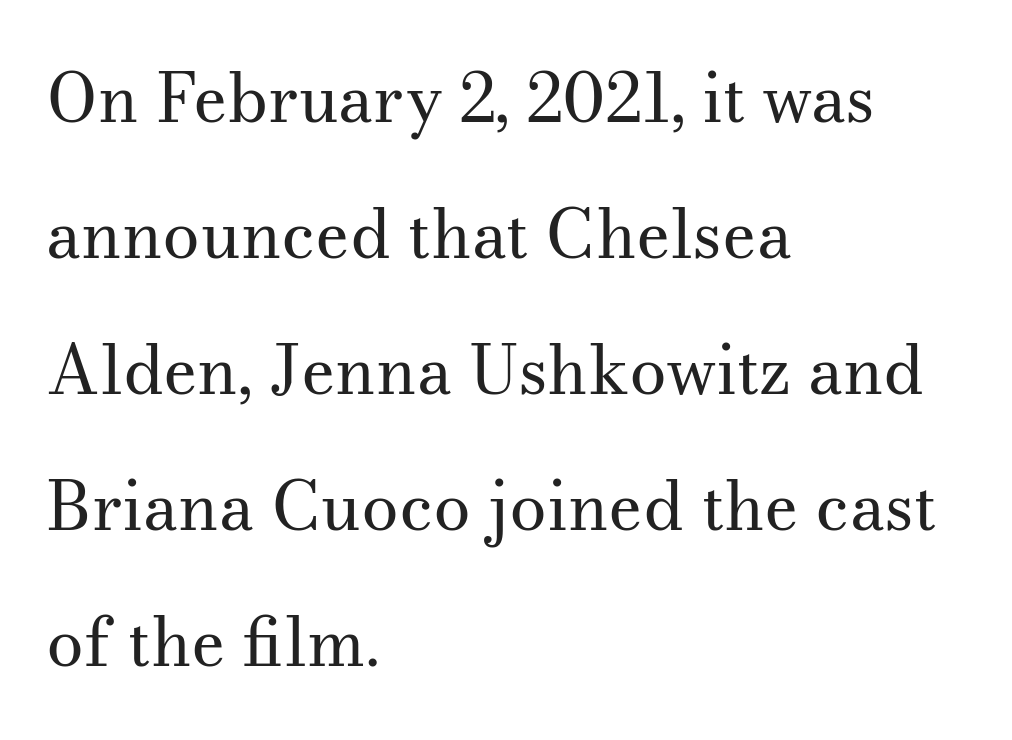
The face used here is proportionally spaced, like ordinary book or web type. Teacher's note: observe the even left margin — that is flush-left alignment. Unlike italic type, these characters show no tilt at all. Observe the serifs anchoring each vertical stroke in this sample.
